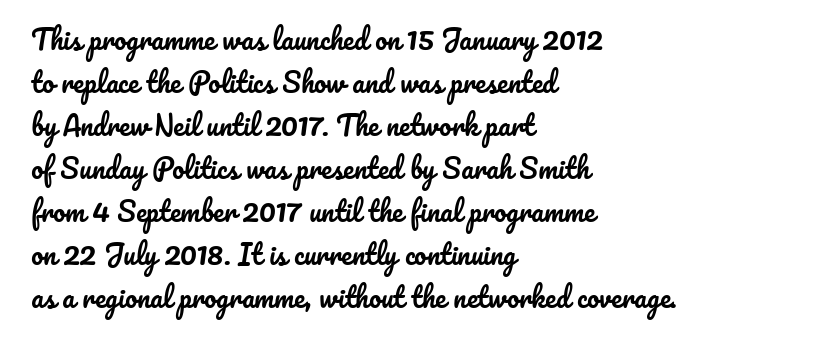
{"underline": "no", "align": "left", "line_spacing": "normal", "line_spacing_ratio": 1.59, "letter_spacing": "normal", "letter_spacing_em": 0.0, "glyph_px": 27}
